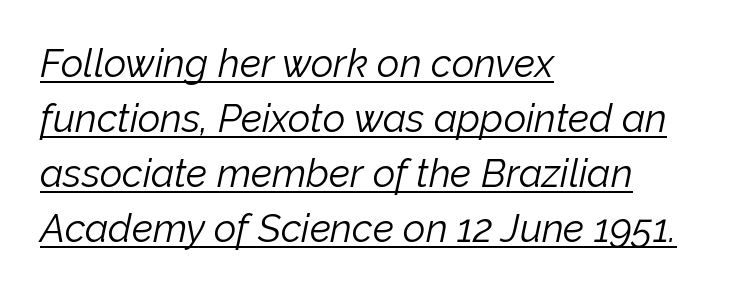
Every word sits above its own underline. These lines were composed using italics. The line-height multiplier appears to be the usual default. Is this a heavy cut? Hardly; it is regular or lighter.
